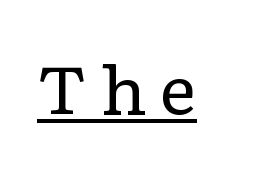
The image shows 65 px regular-weight, wide serif type, upright; set underlined; low stroke contrast and a medium x-height.
